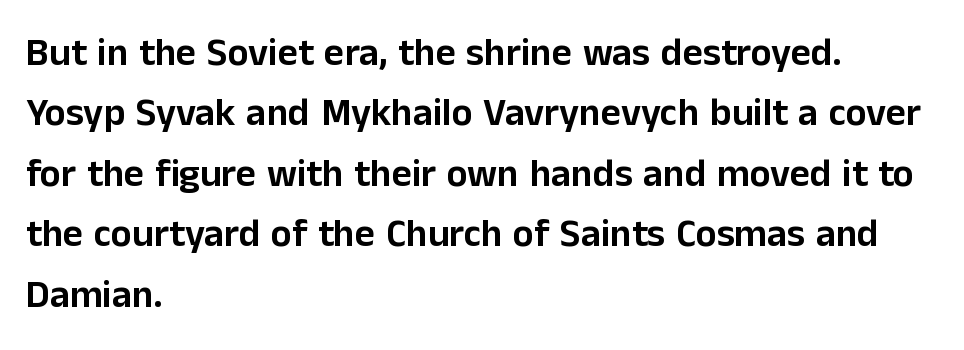
The image shows 39 px sans-serif type, upright; set left-aligned, normal line spacing (1.55x), normal letter spacing, not underlined; low stroke contrast and a medium x-height.
